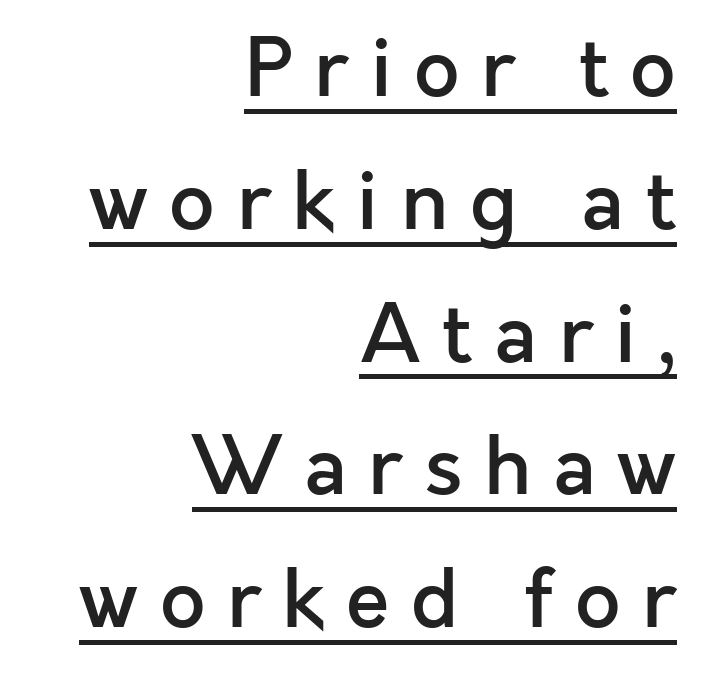
The image shows 80 px semibold sans-serif type, upright; set right-aligned, normal line spacing (1.66x), unusually wide letter spacing (+0.27 em), underlined; a medium x-height.
